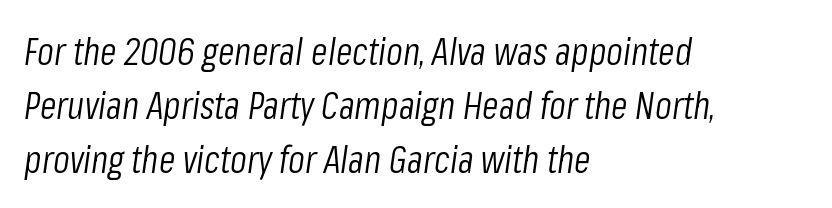
The image shows 38 px light, condensed type, italic (leaning right); set left-aligned, normal line spacing (1.42x), normal letter spacing, not underlined; low stroke contrast and a medium x-height.
